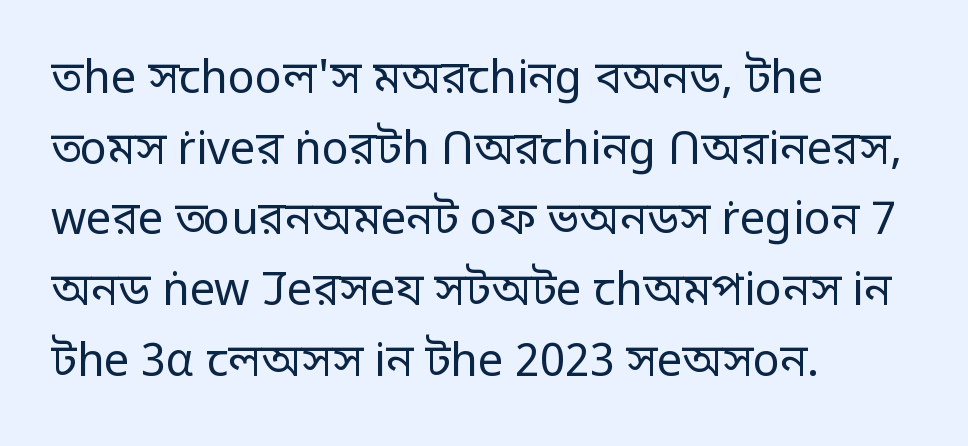
Q: Is the text bold? A: No.
Q: Is the text italic (slanted)? A: No, it is upright.
Q: Is the typeface a serif or a sans-serif typeface? A: Sans-serif.
Q: Is the text underlined? A: No.
Q: How is the paragraph aligned? A: Left-aligned.
Q: Is the spacing between letters normal or unusually wide? A: Normal.
Q: Is the spacing between lines tight, normal or loose? A: Normal.
Q: Width (condensed, normal, or wide)? A: Normal.
Q: Stroke contrast? A: Low.
Q: x-height? A: Large.
Q: Monospaced? A: No.
